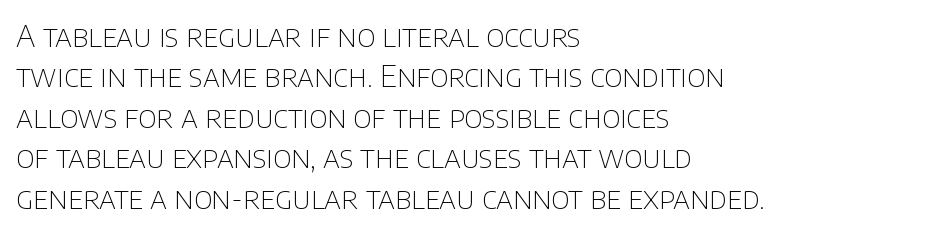
{"serif": "no", "italic": "no", "bold": "no", "weight": "thin", "width": "normal", "stroke_contrast": "low", "x_height": "large", "monospaced": "no", "underline": "no", "align": "left", "line_spacing": "normal", "line_spacing_ratio": 1.35, "letter_spacing": "normal", "letter_spacing_em": 0.0, "glyph_px": 30}
